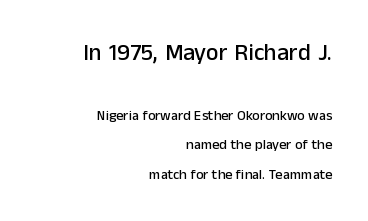
The image shows 24 px text type, upright; set right-aligned, loose line spacing (2.11x), normal letter spacing, not underlined; the first (top) block is 1.71x larger.
